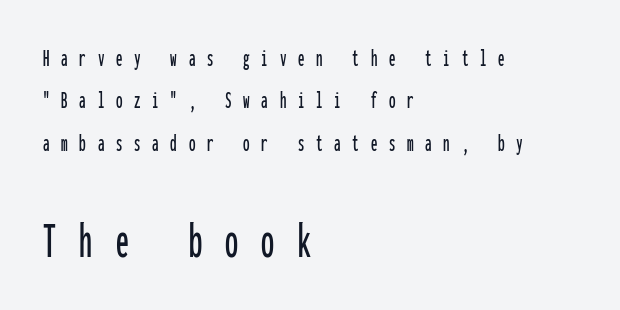
{"serif": "no", "italic": "no", "width": "condensed", "stroke_contrast": "low", "x_height": "medium", "monospaced": "yes", "underline": "no", "align": "left", "line_spacing": "normal", "line_spacing_ratio": 1.63, "letter_spacing": "wide", "letter_spacing_em": 0.45, "larger_block": "second", "size_ratio": 2.0, "glyph_px": 52}
